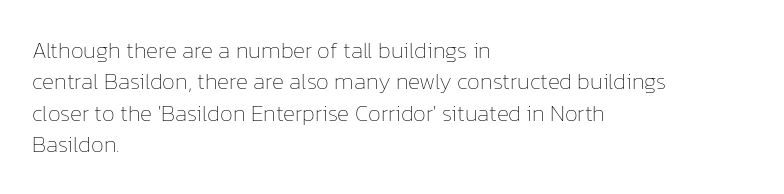
Q: Is the text bold? A: No.
Q: Is the text italic (slanted)? A: No, it is upright.
Q: Is the text underlined? A: No.
Q: How is the paragraph aligned? A: Left-aligned.
Q: Is the spacing between letters normal or unusually wide? A: Normal.
Q: Is the spacing between lines tight, normal or loose? A: Normal.
